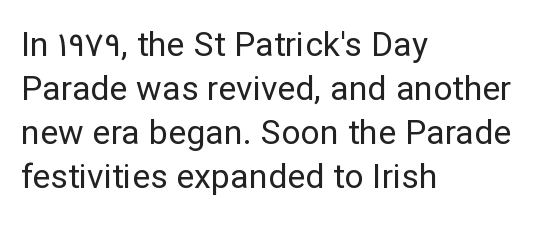
This rendering employs a face without finishing strokes, i.e., a sans-serif. Characters remain perfectly vertical along every line. Notice how the passage keeps a crisp vertical edge on the left only. Varying glyph widths throughout — classic text-font behaviour.
